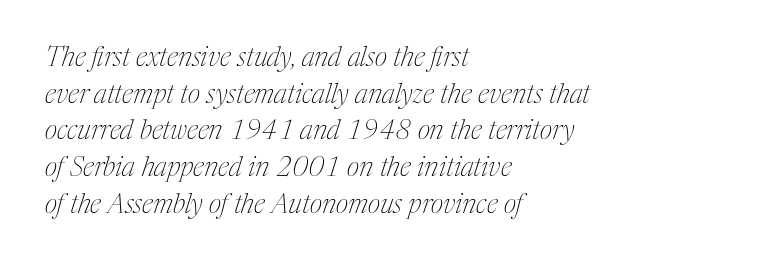
The image shows 27 px text type, italic (leaning right); set left-aligned, normal line spacing (1.36x), normal letter spacing, not underlined.
